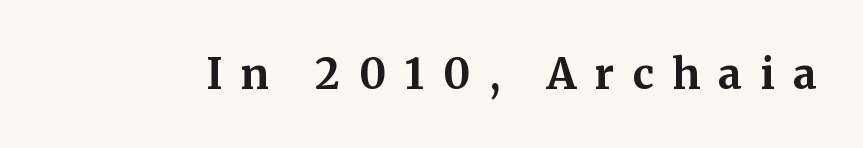
Q: Is the text bold? A: Yes.
Q: Is the text italic (slanted)? A: No, it is upright.
Q: Is the typeface a serif or a sans-serif typeface? A: Serif.
Q: Is the text underlined? A: No.
Q: Is the spacing between letters normal or unusually wide? A: Unusually wide.
Q: Width (condensed, normal, or wide)? A: Normal.
Q: Stroke contrast? A: Medium.
Q: x-height? A: Medium.
Q: Monospaced? A: No.
